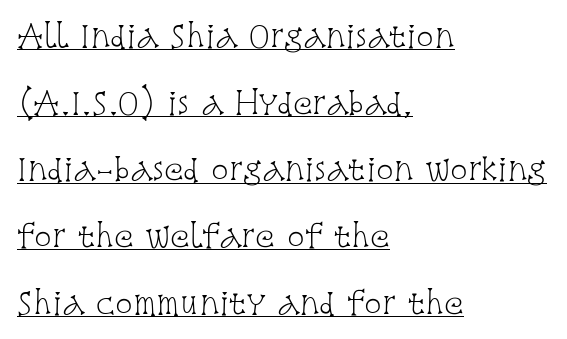
Q: Is the text bold? A: No.
Q: Is the text italic (slanted)? A: No, it is upright.
Q: Is the typeface a serif or a sans-serif typeface? A: Serif.
Q: Is the text underlined? A: Yes.
Q: How is the paragraph aligned? A: Left-aligned.
Q: Is the spacing between letters normal or unusually wide? A: Normal.
Q: Is the spacing between lines tight, normal or loose? A: Loose.
Q: Width (condensed, normal, or wide)? A: Condensed.
Q: Stroke contrast? A: Low.
Q: x-height? A: Large.
Q: Monospaced? A: No.
